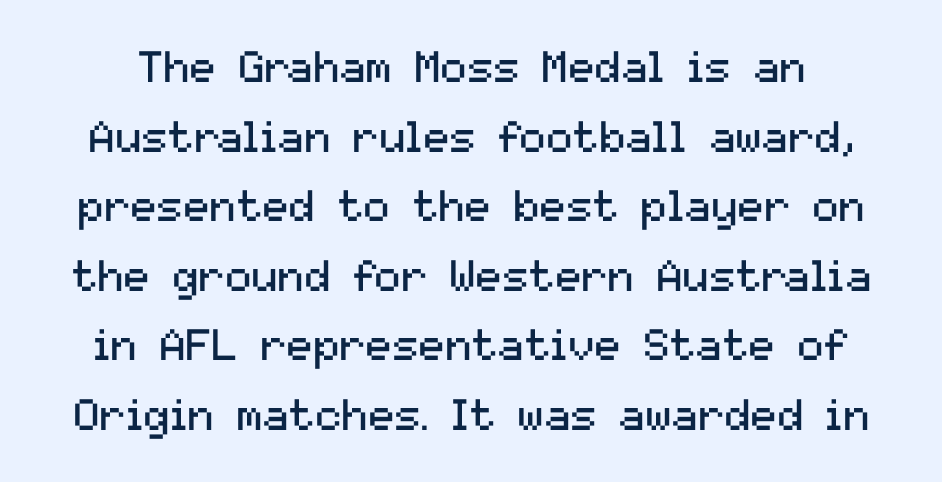
The image shows 44 px regular-weight sans-serif type, upright; set normal line spacing (1.58x), normal letter spacing, not underlined; medium stroke contrast and a medium x-height.
